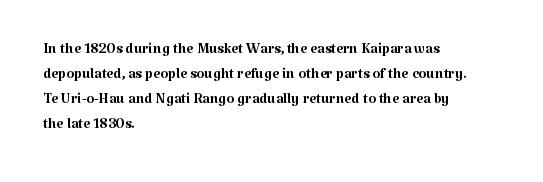
{"italic": "no", "bold": "no", "underline": "no", "align": "left", "line_spacing": "normal", "line_spacing_ratio": 1.25, "letter_spacing": "normal", "letter_spacing_em": 0.0, "glyph_px": 20}
